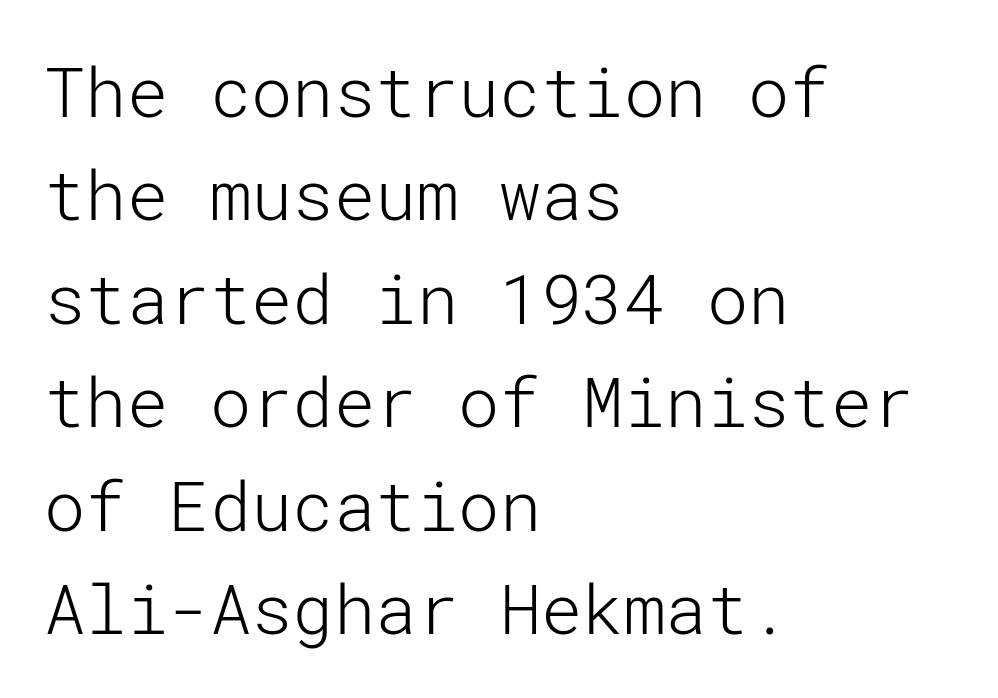
The block of text has a typical density, with ordinary space between rows. Letter spacing: default. The letterforms sit at book weight or below. The letters stand upright; this is a roman face. Check the space under the baseline: it is left empty. You can tell from the bare stems that sans-serif type was used.
